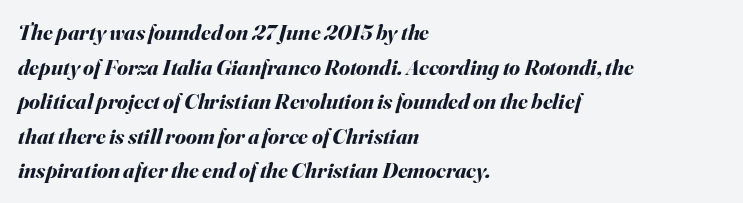
Q: Is the text bold? A: Yes.
Q: Is the text italic (slanted)? A: Yes, it leans right by about 16 degrees.
Q: Is the text underlined? A: No.
Q: How is the paragraph aligned? A: Left-aligned.
Q: Is the spacing between letters normal or unusually wide? A: Normal.
Q: Is the spacing between lines tight, normal or loose? A: Normal.
